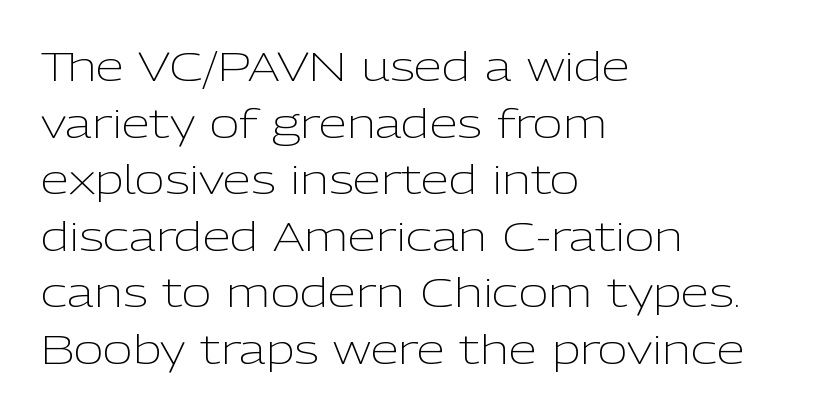
Q: Is the text bold? A: No.
Q: Is the text italic (slanted)? A: No, it is upright.
Q: Is the typeface a serif or a sans-serif typeface? A: Sans-serif.
Q: Is the text underlined? A: No.
Q: How is the paragraph aligned? A: Left-aligned.
Q: Is the spacing between letters normal or unusually wide? A: Normal.
Q: Is the spacing between lines tight, normal or loose? A: Normal.
Q: Width (condensed, normal, or wide)? A: Normal.
Q: Stroke contrast? A: Low.
Q: x-height? A: Medium.
Q: Monospaced? A: No.
